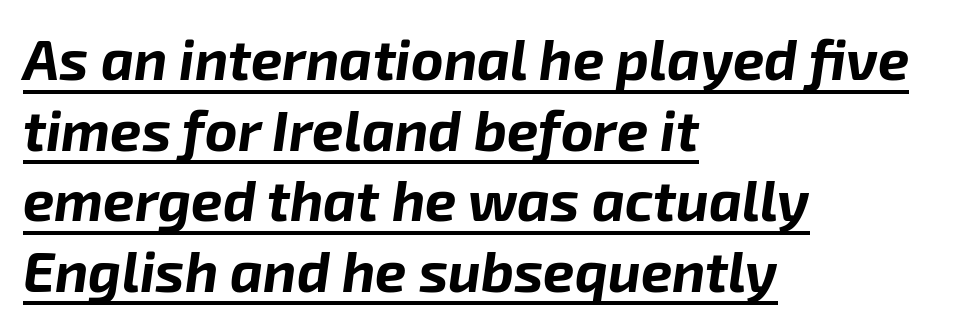
The image shows 56 px bold type, italic (leaning right); set left-aligned, normal line spacing (1.26x), normal letter spacing, underlined; low stroke contrast and a medium x-height.
